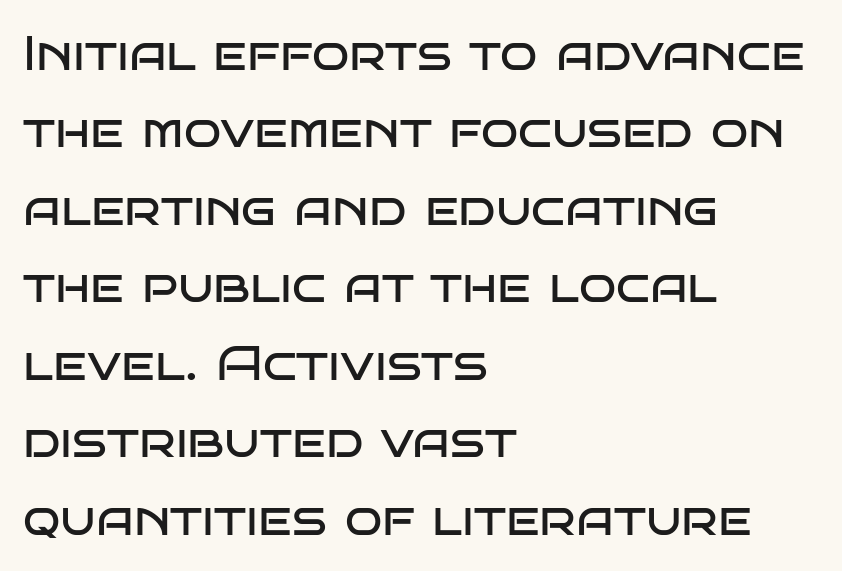
Weight: not bold — regular or lighter. Characters follow at the spacing the type designer built in. If you drew a ruler down the left edge, every line would touch it. Italic? Not at all — the glyphs are vertical.
